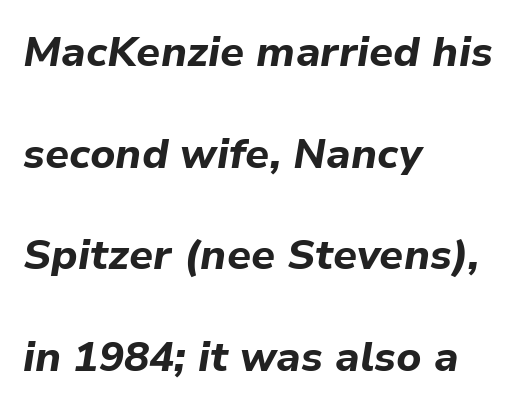
The image shows 42 px bold type, italic (leaning right); set left-aligned, loose line spacing (2.42x), normal letter spacing, not underlined; low stroke contrast and a medium x-height.
